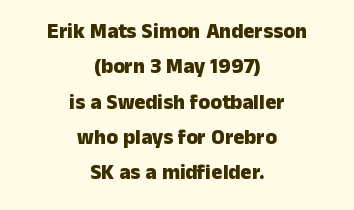
{"italic": "no", "bold": "yes", "underline": "no", "align": "center", "line_spacing": "normal", "line_spacing_ratio": 1.68, "letter_spacing": "normal", "letter_spacing_em": 0.0, "glyph_px": 21}
